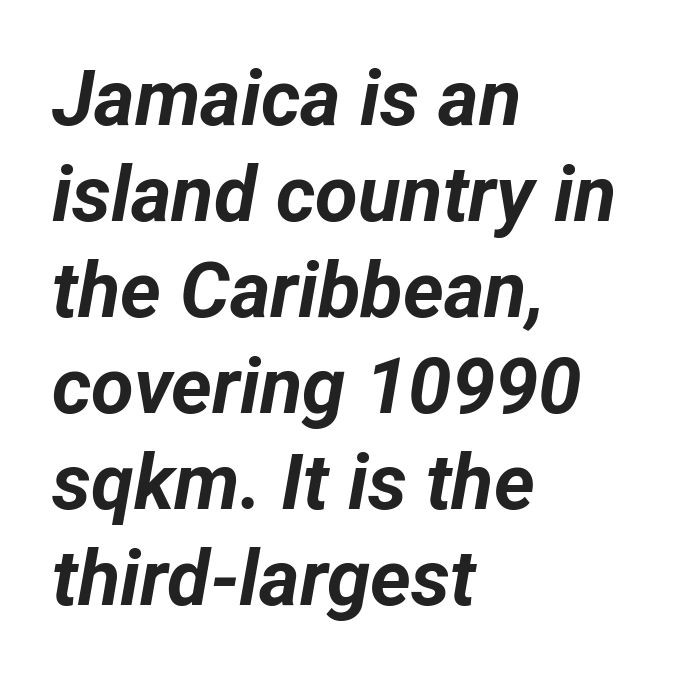
The lines are quadded left. Look at the stroke-to-counter ratio: heavy, a bold. The rendering applies a slant to the glyphs. Letters rest on an invisible, unmarked baseline. Honestly, the letter spacing is just normal — you wouldn't notice it.
